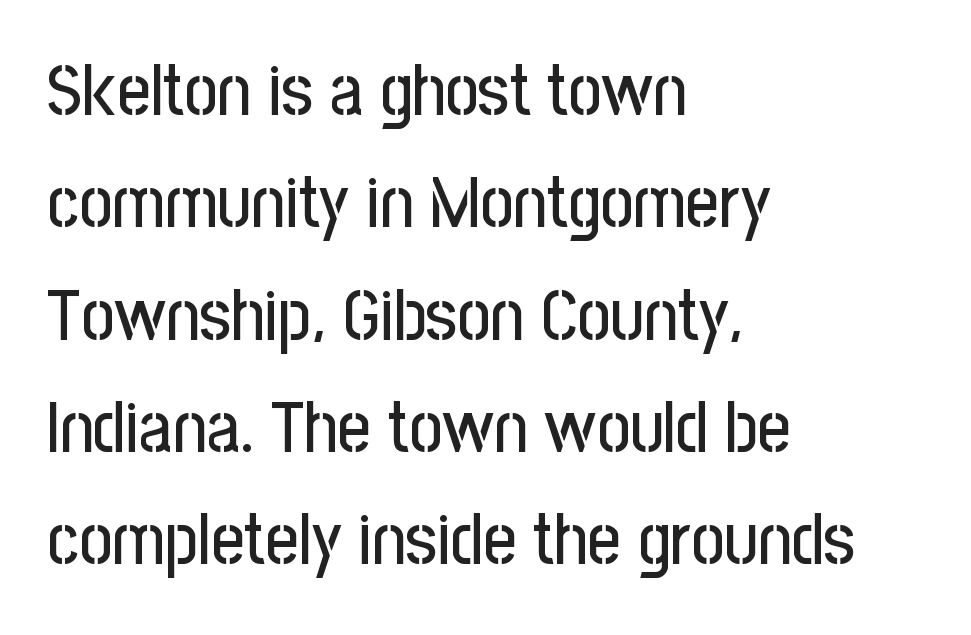
Q: Is the text italic (slanted)? A: No, it is upright.
Q: Is the typeface a serif or a sans-serif typeface? A: Sans-serif.
Q: Is the text underlined? A: No.
Q: How is the paragraph aligned? A: Left-aligned.
Q: Is the spacing between letters normal or unusually wide? A: Normal.
Q: Is the spacing between lines tight, normal or loose? A: Normal.
Q: Width (condensed, normal, or wide)? A: Condensed.
Q: Stroke contrast? A: Low.
Q: x-height? A: Medium.
Q: Monospaced? A: No.
